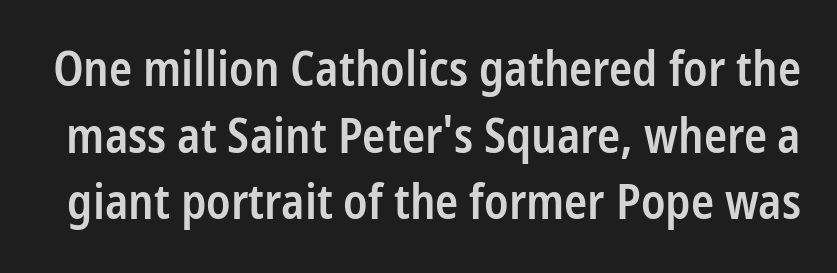
Q: Is the text bold? A: Semi-bold.
Q: Is the text italic (slanted)? A: No, it is upright.
Q: Is the typeface a serif or a sans-serif typeface? A: Sans-serif.
Q: Is the text underlined? A: No.
Q: Is the spacing between letters normal or unusually wide? A: Normal.
Q: Is the spacing between lines tight, normal or loose? A: Normal.
Q: Width (condensed, normal, or wide)? A: Condensed.
Q: Stroke contrast? A: Low.
Q: x-height? A: Medium.
Q: Monospaced? A: No.
